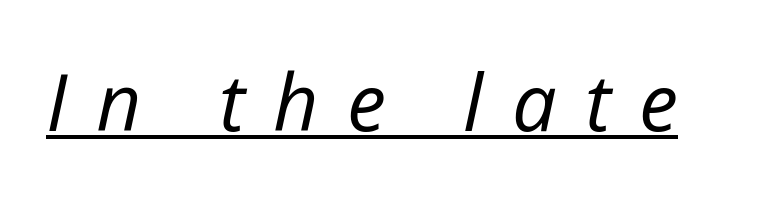
Q: Is the text bold? A: No.
Q: Is the text italic (slanted)? A: Yes, it leans right by about 12 degrees.
Q: Is the text underlined? A: Yes.
Q: Is the spacing between letters normal or unusually wide? A: Unusually wide.
Q: Width (condensed, normal, or wide)? A: Normal.
Q: Stroke contrast? A: Low.
Q: x-height? A: Medium.
Q: Monospaced? A: No.
